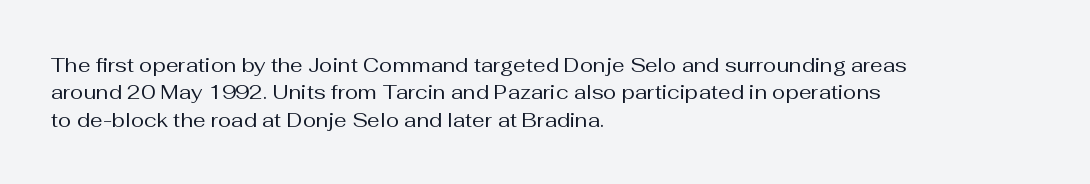
Q: Is the text bold? A: No.
Q: Is the text italic (slanted)? A: No, it is upright.
Q: Is the text underlined? A: No.
Q: How is the paragraph aligned? A: Left-aligned.
Q: Is the spacing between letters normal or unusually wide? A: Normal.
Q: Is the spacing between lines tight, normal or loose? A: Normal.
